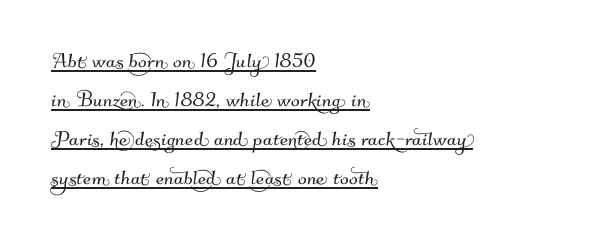
{"underline": "yes", "align": "left", "line_spacing": "normal", "line_spacing_ratio": 1.5, "letter_spacing": "normal", "letter_spacing_em": 0.0, "glyph_px": 26}
